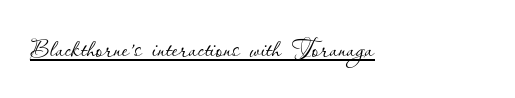
Notice how a bar underscores the lettering throughout. The typeface has the unassuming heft of standard copy or less. Caption: standard tracking, unaltered. Character widths vary here, with narrow letters taking less room than wide ones.
